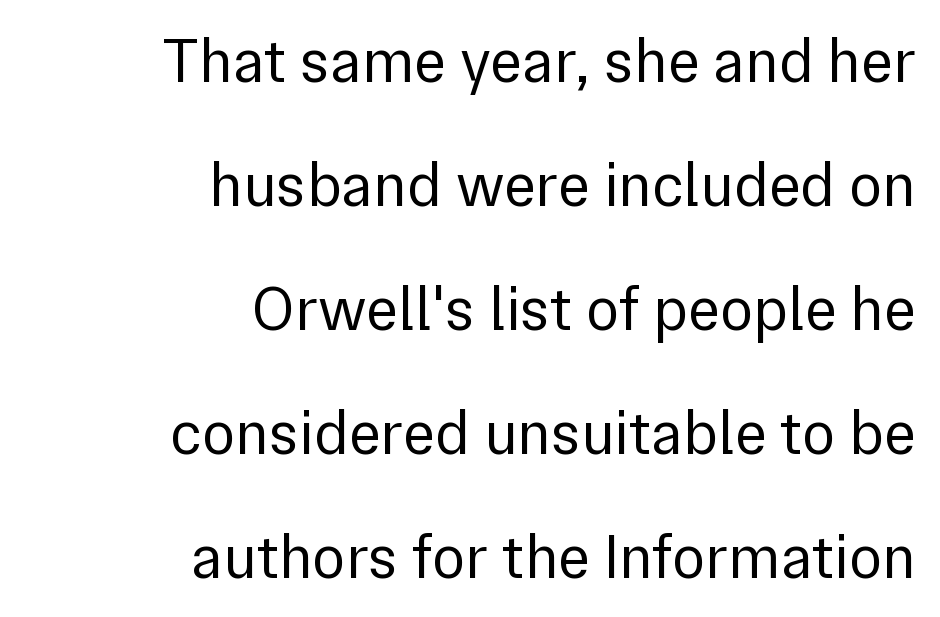
The image shows 62 px regular-weight sans-serif type, upright; set right-aligned, loose line spacing (2.0x), normal letter spacing, not underlined; low stroke contrast and a medium x-height.
